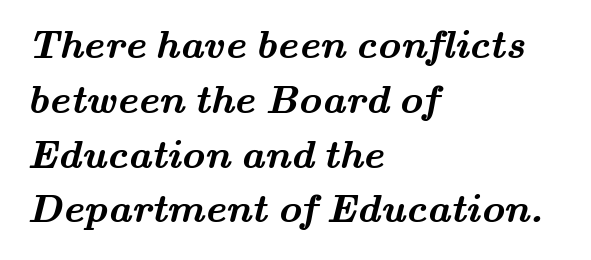
Q: Is the text bold? A: Yes.
Q: Is the typeface a serif or a sans-serif typeface? A: Serif.
Q: Is the text underlined? A: No.
Q: How is the paragraph aligned? A: Left-aligned.
Q: Is the spacing between letters normal or unusually wide? A: Normal.
Q: Is the spacing between lines tight, normal or loose? A: Normal.
Q: Width (condensed, normal, or wide)? A: Wide.
Q: Stroke contrast? A: Medium.
Q: x-height? A: Small.
Q: Monospaced? A: No.
